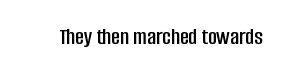
The image shows 24 px text type, upright; set normal letter spacing, not underlined.
